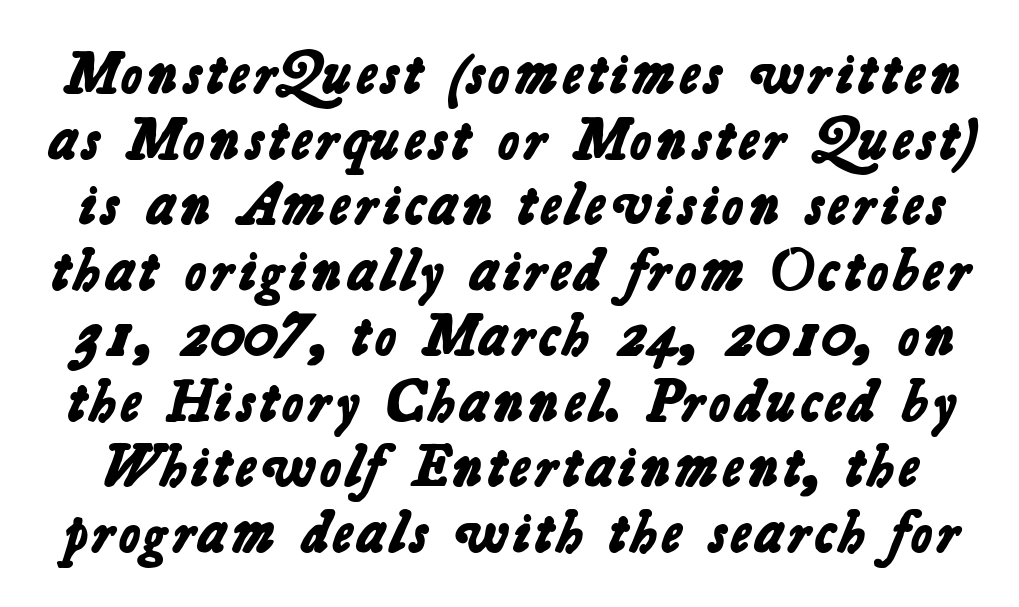
The image shows 58 px bold sans-serif type; set tight line spacing (1.13x), normal letter spacing, not underlined; low stroke contrast and a medium x-height.
